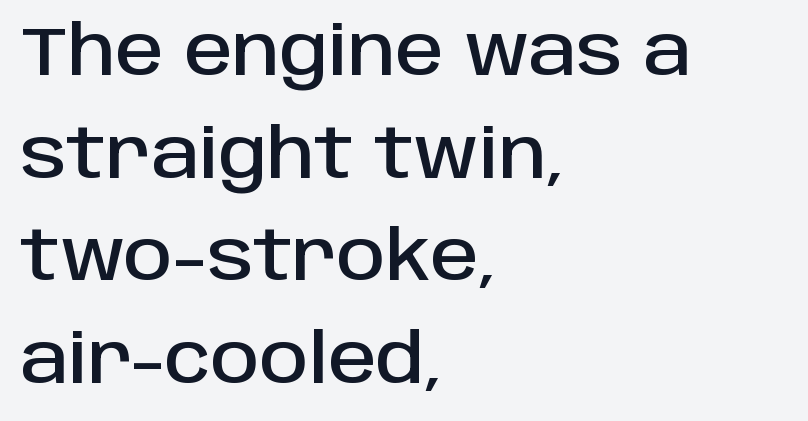
Q: Is the text italic (slanted)? A: No, it is upright.
Q: Is the typeface a serif or a sans-serif typeface? A: Sans-serif.
Q: Is the text underlined? A: No.
Q: How is the paragraph aligned? A: Left-aligned.
Q: Is the spacing between letters normal or unusually wide? A: Normal.
Q: Is the spacing between lines tight, normal or loose? A: Normal.
Q: Width (condensed, normal, or wide)? A: Normal.
Q: Stroke contrast? A: Low.
Q: x-height? A: Large.
Q: Monospaced? A: No.
